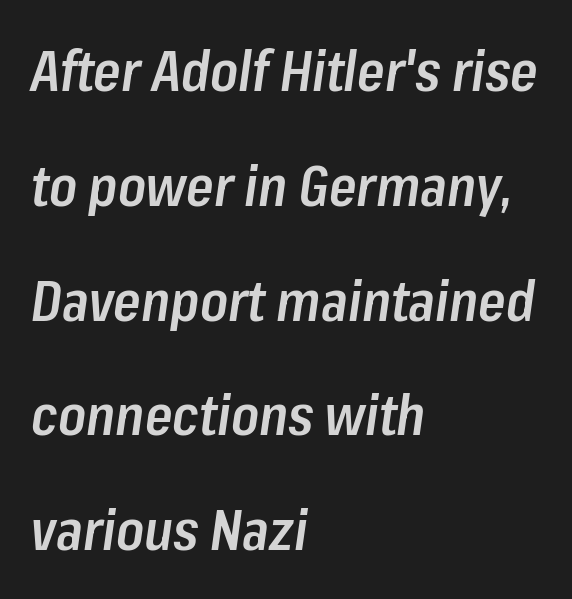
The image shows 56 px semibold, condensed type, italic (leaning right); set left-aligned, loose line spacing (2.05x), normal letter spacing, not underlined; low stroke contrast and a medium x-height.
